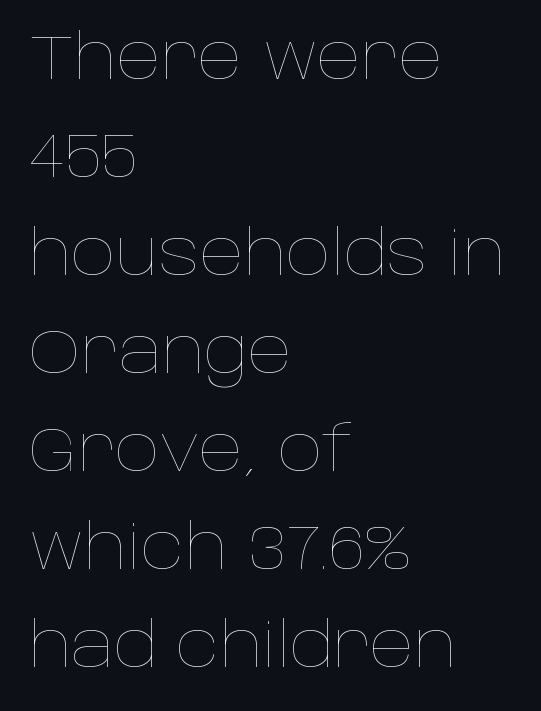
Q: Is the text bold? A: No.
Q: Is the text italic (slanted)? A: No, it is upright.
Q: Is the text underlined? A: No.
Q: How is the paragraph aligned? A: Left-aligned.
Q: Is the spacing between letters normal or unusually wide? A: Normal.
Q: Is the spacing between lines tight, normal or loose? A: Normal.
Q: Width (condensed, normal, or wide)? A: Normal.
Q: Stroke contrast? A: Low.
Q: x-height? A: Large.
Q: Monospaced? A: No.
